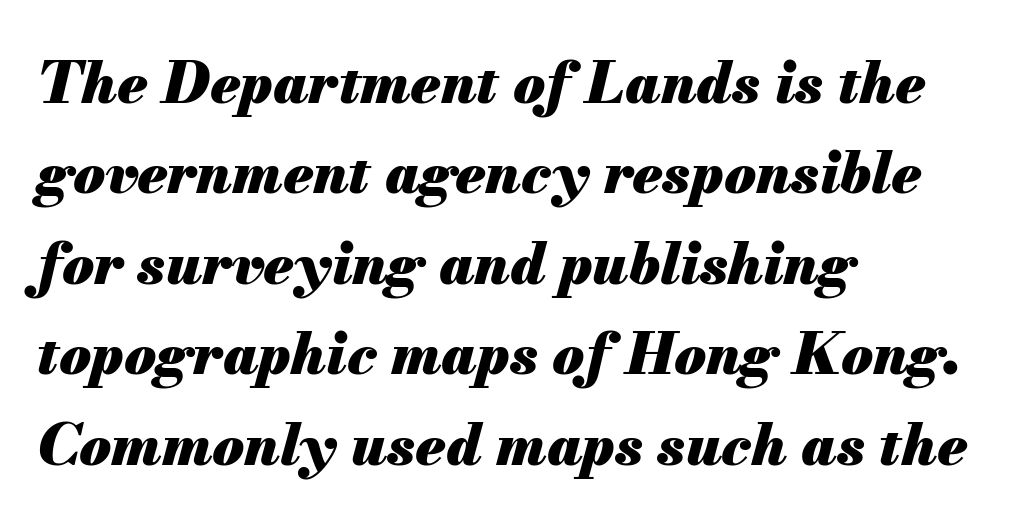
The image shows 58 px heavy type, italic (leaning right); set left-aligned, normal line spacing (1.56x), normal letter spacing, not underlined; medium stroke contrast and a small x-height.
